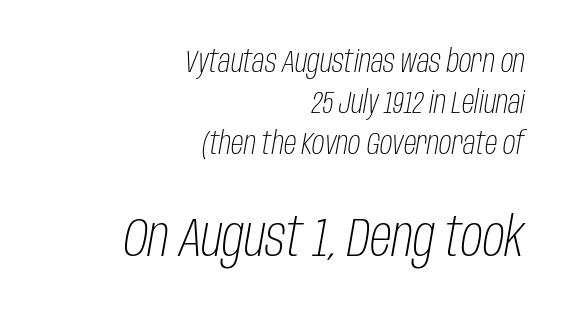
Q: Is the text bold? A: No.
Q: Is the text italic (slanted)? A: Yes, it leans right by about 10 degrees.
Q: Is the text underlined? A: No.
Q: How is the paragraph aligned? A: Right-aligned.
Q: Is the spacing between letters normal or unusually wide? A: Normal.
Q: Is the spacing between lines tight, normal or loose? A: Normal.
Q: Which block of text is set in a larger size, the first (top) or the second (bottom)? A: The second (bottom) one.
Q: Width (condensed, normal, or wide)? A: Condensed.
Q: Stroke contrast? A: Low.
Q: x-height? A: Large.
Q: Monospaced? A: No.
